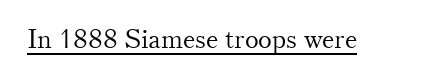
The image shows 26 px text type, upright; set normal letter spacing, underlined.
